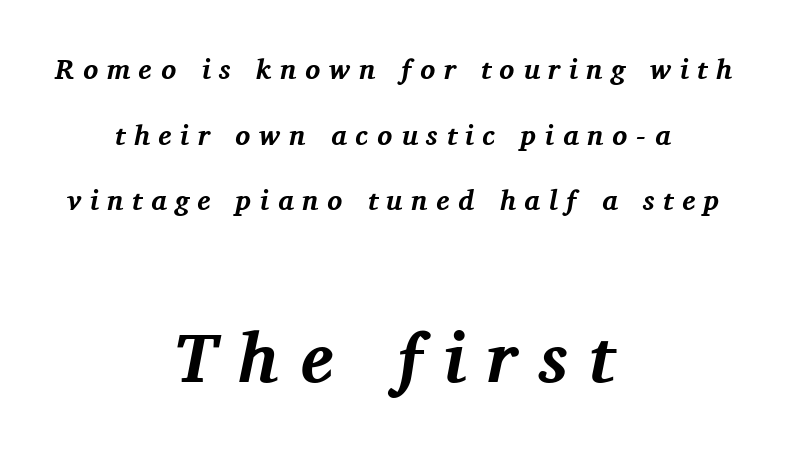
{"serif": "yes", "italic": "yes", "lean": "right", "slant_degrees": 11, "bold": "yes", "weight": "bold", "width": "normal", "stroke_contrast": "medium", "x_height": "medium", "monospaced": "no", "underline": "no", "align": "center", "line_spacing": "loose", "line_spacing_ratio": 2.34, "letter_spacing": "wide", "letter_spacing_em": 0.31, "larger_block": "second", "size_ratio": 2.5, "glyph_px": 70}
